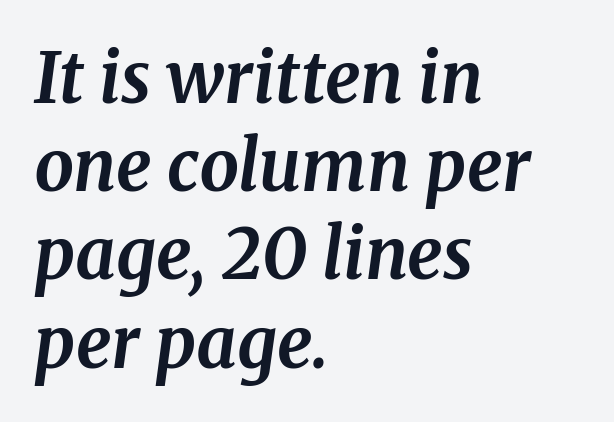
Q: Is the text bold? A: Yes.
Q: Is the text italic (slanted)? A: Yes, it leans right by about 8 degrees.
Q: Is the typeface a serif or a sans-serif typeface? A: Serif.
Q: Is the text underlined? A: No.
Q: How is the paragraph aligned? A: Left-aligned.
Q: Is the spacing between letters normal or unusually wide? A: Normal.
Q: Is the spacing between lines tight, normal or loose? A: Normal.
Q: Width (condensed, normal, or wide)? A: Normal.
Q: Stroke contrast? A: Medium.
Q: x-height? A: Medium.
Q: Monospaced? A: No.
